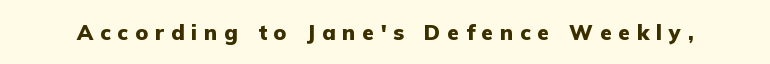
The image shows 21 px bold type, upright; set unusually wide letter spacing (+0.33 em), not underlined.
